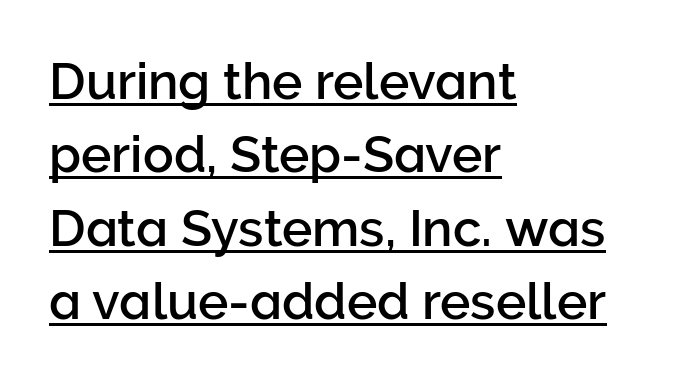
Looks like regular typesetting: each glyph gets only the width it needs. The typesetter has applied underlining to the passage shown. Tracking value appears to be zero — textbook default spacing. Letterform terminals end flat and unadorned throughout the passage. Every row of glyphs begins at an identical x-position on the left. What's the leading like? Ordinary, nothing unusual.
